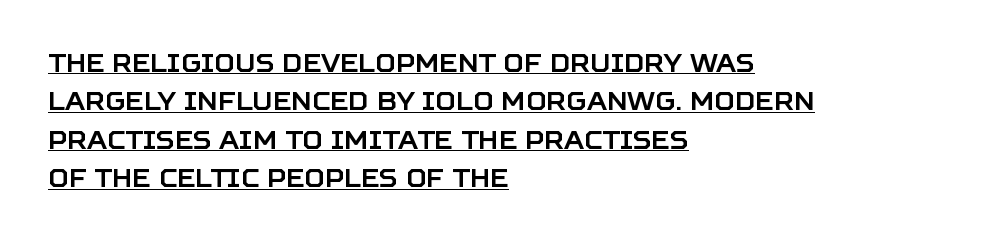
{"italic": "no", "underline": "yes", "align": "left", "line_spacing": "normal", "line_spacing_ratio": 1.54, "letter_spacing": "normal", "letter_spacing_em": 0.0, "glyph_px": 25}
